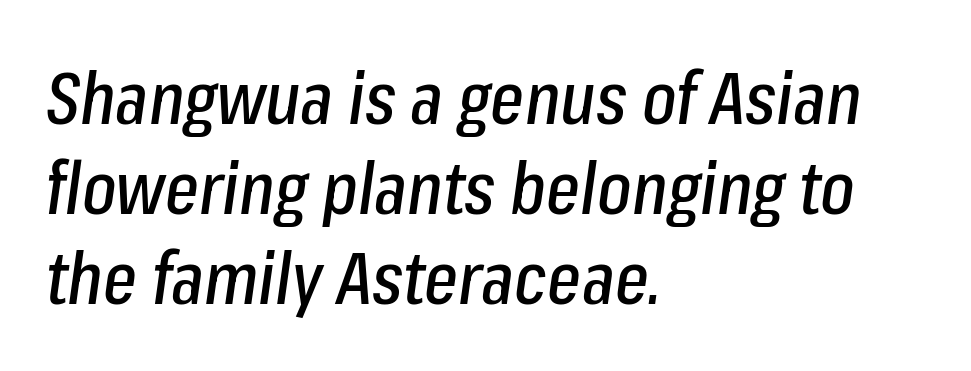
Q: Is the text italic (slanted)? A: Yes, it leans right by about 8 degrees.
Q: Is the text underlined? A: No.
Q: How is the paragraph aligned? A: Left-aligned.
Q: Is the spacing between letters normal or unusually wide? A: Normal.
Q: Is the spacing between lines tight, normal or loose? A: Normal.
Q: Width (condensed, normal, or wide)? A: Condensed.
Q: Stroke contrast? A: Low.
Q: x-height? A: Medium.
Q: Monospaced? A: No.
